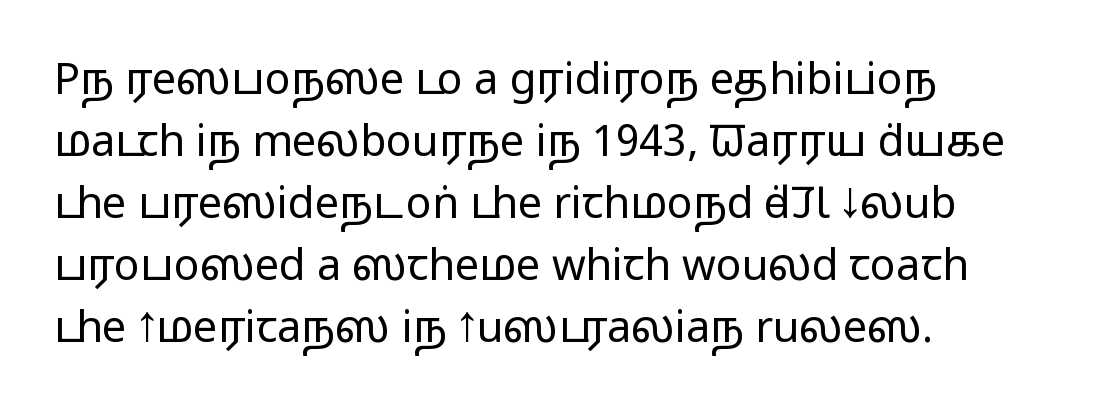
Q: Is the text bold? A: No.
Q: Is the text italic (slanted)? A: No, it is upright.
Q: Is the typeface a serif or a sans-serif typeface? A: Sans-serif.
Q: Is the text underlined? A: No.
Q: How is the paragraph aligned? A: Left-aligned.
Q: Is the spacing between letters normal or unusually wide? A: Normal.
Q: Is the spacing between lines tight, normal or loose? A: Normal.
Q: Width (condensed, normal, or wide)? A: Wide.
Q: Stroke contrast? A: Low.
Q: x-height? A: Medium.
Q: Monospaced? A: No.
